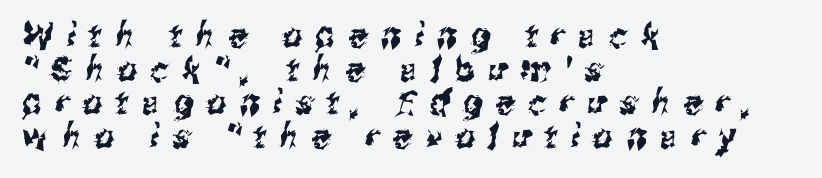
Q: Is the typeface a serif or a sans-serif typeface? A: Sans-serif.
Q: Is the text underlined? A: No.
Q: How is the paragraph aligned? A: Left-aligned.
Q: Is the spacing between letters normal or unusually wide? A: Unusually wide.
Q: Is the spacing between lines tight, normal or loose? A: Tight.
Q: Width (condensed, normal, or wide)? A: Condensed.
Q: Stroke contrast? A: Medium.
Q: x-height? A: Medium.
Q: Monospaced? A: No.
